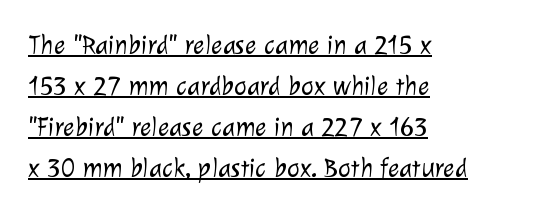
The image shows 27 px text type; set left-aligned, normal line spacing (1.52x), normal letter spacing, underlined.
